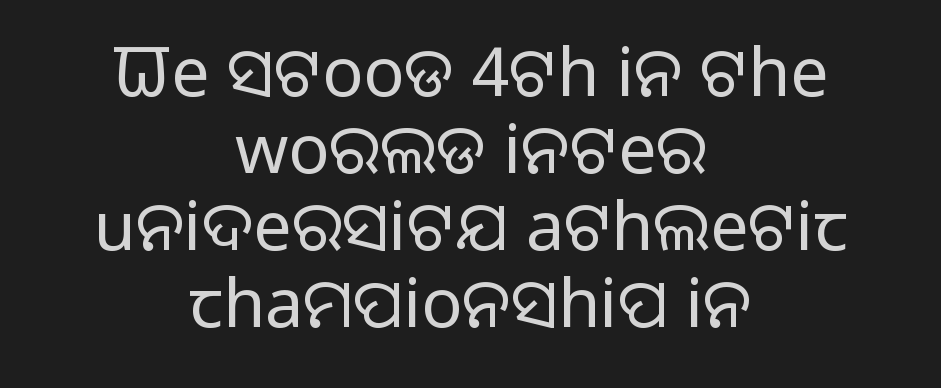
Q: Is the text bold? A: No.
Q: Is the text italic (slanted)? A: No, it is upright.
Q: Is the typeface a serif or a sans-serif typeface? A: Sans-serif.
Q: Is the text underlined? A: No.
Q: How is the paragraph aligned? A: Centered.
Q: Is the spacing between letters normal or unusually wide? A: Normal.
Q: Is the spacing between lines tight, normal or loose? A: Tight.
Q: Width (condensed, normal, or wide)? A: Normal.
Q: Stroke contrast? A: Low.
Q: x-height? A: Large.
Q: Monospaced? A: No.
